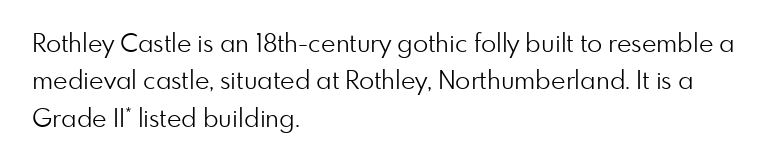
{"italic": "no", "bold": "no", "underline": "no", "align": "left", "line_spacing": "normal", "line_spacing_ratio": 1.5, "letter_spacing": "normal", "letter_spacing_em": 0.0, "glyph_px": 25}
